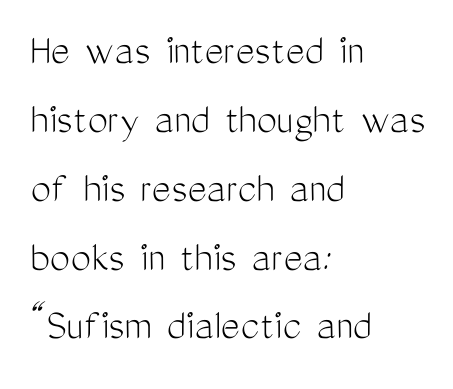
{"serif": "no", "italic": "no", "bold": "no", "weight": "light", "width": "condensed", "stroke_contrast": "medium", "x_height": "medium", "monospaced": "no", "underline": "no", "align": "left", "line_spacing": "normal", "line_spacing_ratio": 1.53, "letter_spacing": "normal", "letter_spacing_em": 0.0, "glyph_px": 45}
